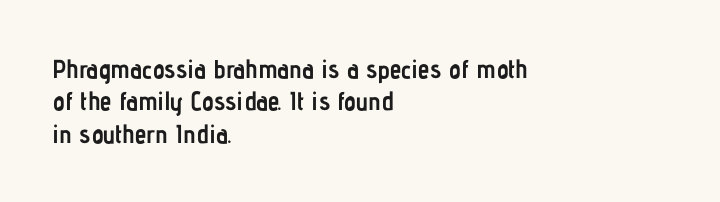
{"italic": "no", "bold": "yes", "underline": "no", "align": "left", "line_spacing": "normal", "line_spacing_ratio": 1.25, "letter_spacing": "normal", "letter_spacing_em": 0.0, "glyph_px": 26}
